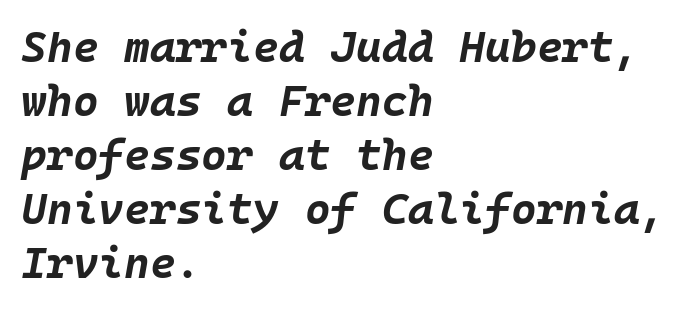
Q: Is the text bold? A: Yes.
Q: Is the text italic (slanted)? A: Yes, it leans right by about 10 degrees.
Q: Is the text underlined? A: No.
Q: How is the paragraph aligned? A: Left-aligned.
Q: Is the spacing between letters normal or unusually wide? A: Normal.
Q: Width (condensed, normal, or wide)? A: Normal.
Q: Stroke contrast? A: Low.
Q: x-height? A: Large.
Q: Monospaced? A: Yes.
